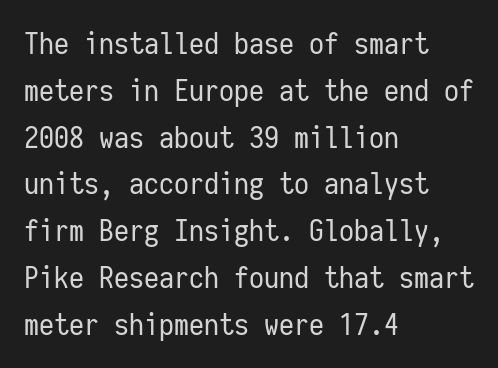
No word sits above an underline. The rows are spaced the way most documents space them. The paragraph has a hard left edge and a soft right edge. No extra ink here — the face is not bold.
